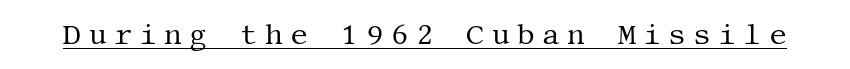
{"serif": "yes", "italic": "no", "bold": "no", "weight": "regular", "width": "normal", "stroke_contrast": "medium", "x_height": "large", "underline": "yes", "letter_spacing": "wide", "letter_spacing_em": 0.26, "glyph_px": 28}
